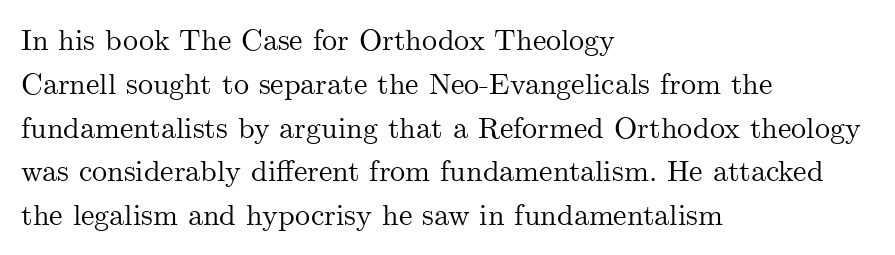
Q: Is the text italic (slanted)? A: No, it is upright.
Q: Is the typeface a serif or a sans-serif typeface? A: Serif.
Q: Is the text underlined? A: No.
Q: How is the paragraph aligned? A: Left-aligned.
Q: Is the spacing between letters normal or unusually wide? A: Normal.
Q: Is the spacing between lines tight, normal or loose? A: Normal.
Q: Width (condensed, normal, or wide)? A: Normal.
Q: Stroke contrast? A: Medium.
Q: x-height? A: Small.
Q: Monospaced? A: No.
